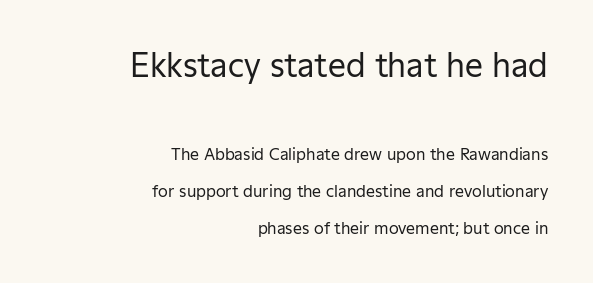
{"serif": "no", "italic": "no", "bold": "no", "weight": "regular", "width": "normal", "stroke_contrast": "low", "x_height": "medium", "monospaced": "no", "underline": "no", "align": "right", "line_spacing": "loose", "line_spacing_ratio": 2.3, "letter_spacing": "normal", "letter_spacing_em": 0.0, "larger_block": "first", "size_ratio": 2.0, "glyph_px": 32}
